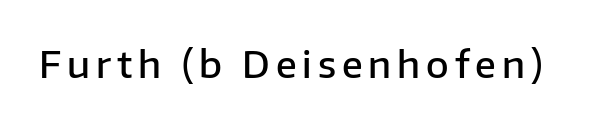
Q: Is the text bold? A: Semi-bold.
Q: Is the text italic (slanted)? A: No, it is upright.
Q: Is the typeface a serif or a sans-serif typeface? A: Sans-serif.
Q: Is the text underlined? A: No.
Q: Width (condensed, normal, or wide)? A: Normal.
Q: Stroke contrast? A: Low.
Q: x-height? A: Medium.
Q: Monospaced? A: No.
